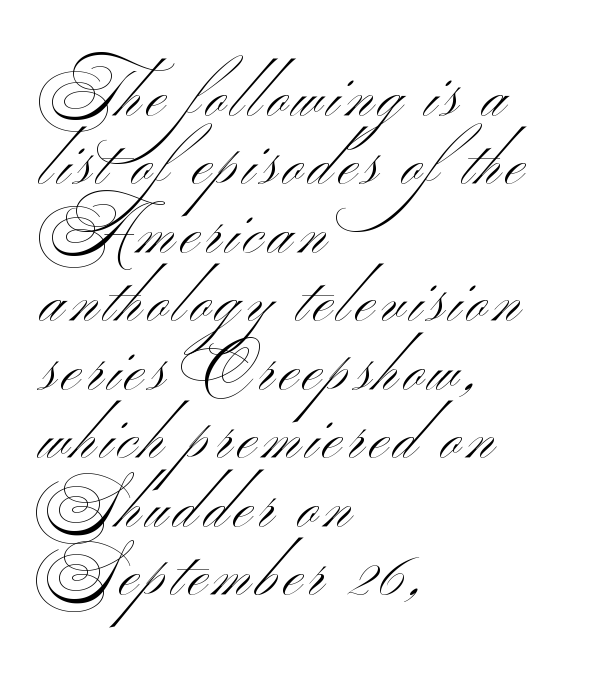
The image shows 64 px light, wide sans-serif type; set left-aligned, tight line spacing (1.07x), not underlined; medium stroke contrast and a small x-height.
